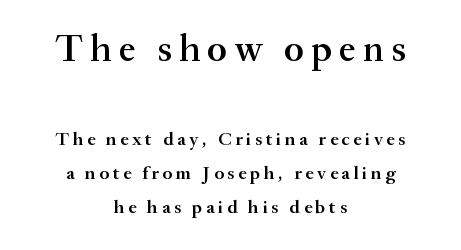
If you drew a line through each stem, it would be perfectly vertical. The characters look somewhat weighty, a semibold short of true bold. The passage is arranged like a title page — every line centered. Compare the two chunks: the upper has the greater cap height. The letters carry serifs — small finishing strokes at the ends of their stems. Rule under the text: the space is simply empty.
